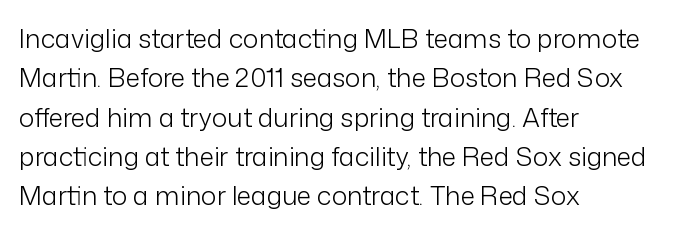
Q: Is the text bold? A: No.
Q: Is the text italic (slanted)? A: No, it is upright.
Q: Is the text underlined? A: No.
Q: How is the paragraph aligned? A: Left-aligned.
Q: Is the spacing between letters normal or unusually wide? A: Normal.
Q: Is the spacing between lines tight, normal or loose? A: Normal.
